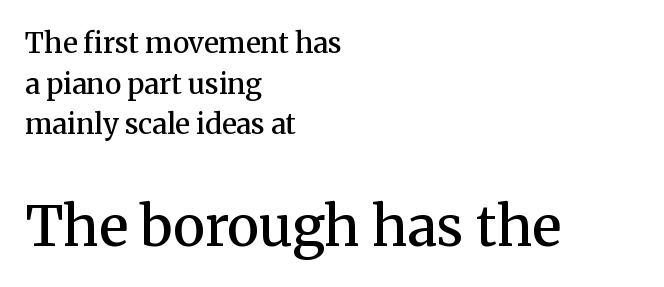
The image shows 55 px semibold serif type, upright; set left-aligned, normal line spacing (1.45x), normal letter spacing, not underlined; the second (bottom) block is 1.96x larger; medium stroke contrast and a medium x-height.
